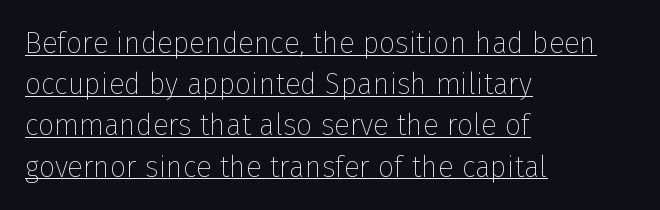
Q: Is the text bold? A: No.
Q: Is the text italic (slanted)? A: No, it is upright.
Q: Is the typeface a serif or a sans-serif typeface? A: Sans-serif.
Q: Is the text underlined? A: Yes.
Q: How is the paragraph aligned? A: Left-aligned.
Q: Is the spacing between letters normal or unusually wide? A: Normal.
Q: Is the spacing between lines tight, normal or loose? A: Normal.
Q: Width (condensed, normal, or wide)? A: Normal.
Q: Stroke contrast? A: Low.
Q: x-height? A: Medium.
Q: Monospaced? A: No.
